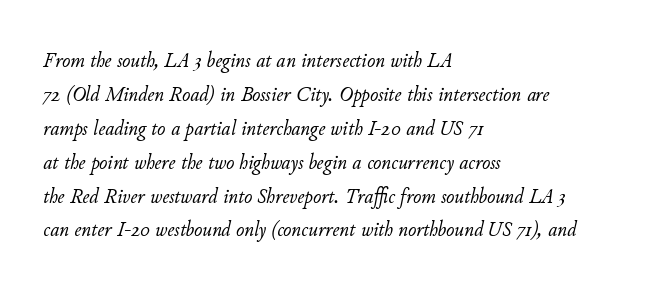
Q: Is the text bold? A: No.
Q: Is the text italic (slanted)? A: Yes, it leans right by about 11 degrees.
Q: Is the text underlined? A: No.
Q: How is the paragraph aligned? A: Left-aligned.
Q: Is the spacing between letters normal or unusually wide? A: Normal.
Q: Is the spacing between lines tight, normal or loose? A: Normal.
